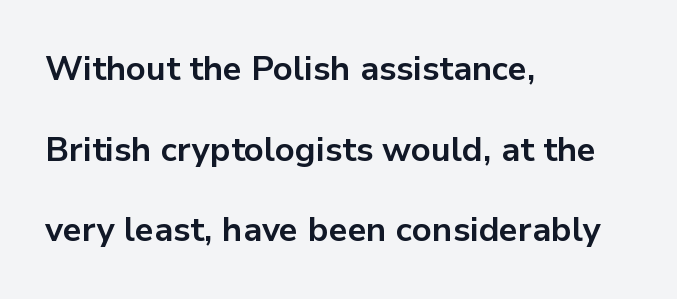
{"serif": "no", "italic": "no", "bold": "yes", "weight": "bold", "width": "normal", "stroke_contrast": "low", "x_height": "medium", "monospaced": "no", "underline": "no", "align": "left", "line_spacing": "loose", "line_spacing_ratio": 2.37, "letter_spacing": "normal", "letter_spacing_em": 0.0, "glyph_px": 34}
